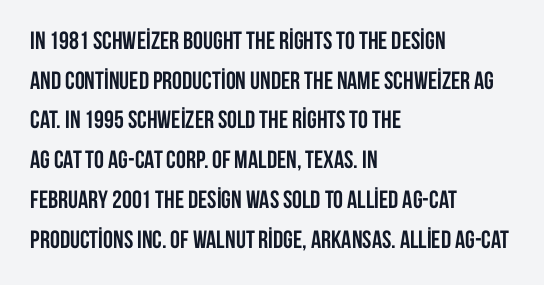
{"italic": "no", "bold": "yes", "underline": "no", "align": "left", "line_spacing": "normal", "line_spacing_ratio": 1.59, "letter_spacing": "normal", "letter_spacing_em": 0.0, "glyph_px": 25}
